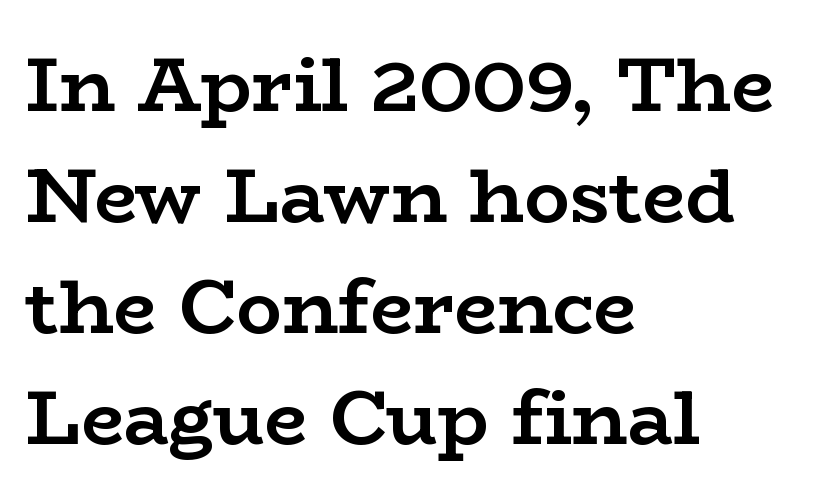
The image shows 76 px semibold, wide serif type, upright; set left-aligned, normal line spacing (1.46x), normal letter spacing, not underlined; low stroke contrast and a medium x-height.
